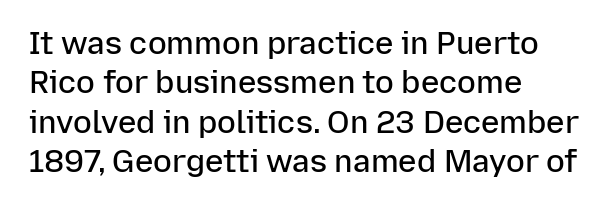
{"serif": "no", "italic": "no", "bold": "semi", "weight": "semibold", "width": "normal", "stroke_contrast": "low", "x_height": "medium", "monospaced": "no", "underline": "no", "align": "left", "line_spacing": "normal", "line_spacing_ratio": 1.27, "letter_spacing": "normal", "letter_spacing_em": 0.0, "glyph_px": 31}
